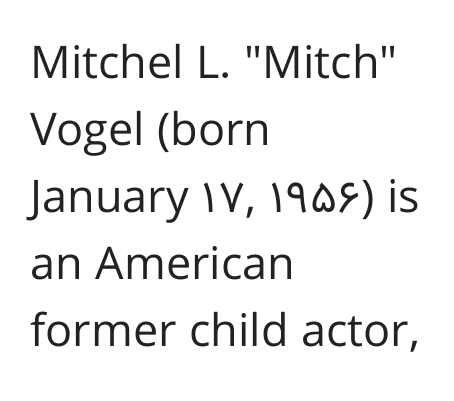
The image shows 45 px regular-weight sans-serif type, upright; set left-aligned, normal line spacing (1.49x), normal letter spacing, not underlined; low stroke contrast and a medium x-height.
